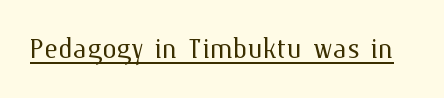
On a weight scale, this lands at 450 or below. Caption: lettering with a line underneath. The gaps between neighbouring characters are ordinary and unremarkable. Spacing verdict: proportional, widths tailored to each character. The lettering stays uniformly vertical, giving the passage a roman look.
